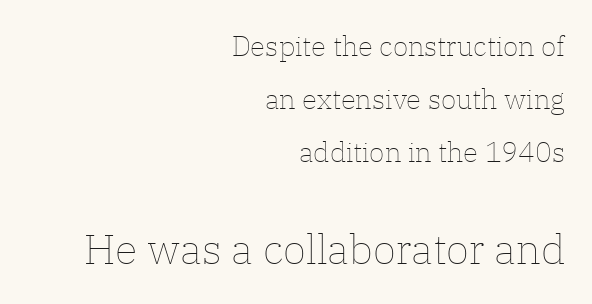
The image shows 42 px thin type, upright; set right-aligned, loose line spacing (1.9x), normal letter spacing, not underlined; the second (bottom) block is 1.5x larger; low stroke contrast and a medium x-height.
